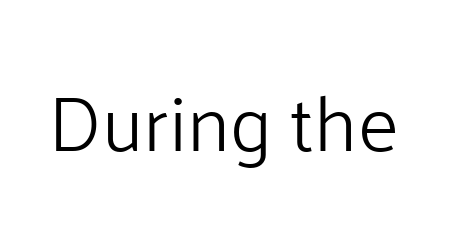
{"serif": "no", "italic": "no", "bold": "no", "weight": "light", "width": "normal", "stroke_contrast": "low", "x_height": "medium", "monospaced": "no", "underline": "no", "letter_spacing": "normal", "letter_spacing_em": 0.0, "glyph_px": 78}
